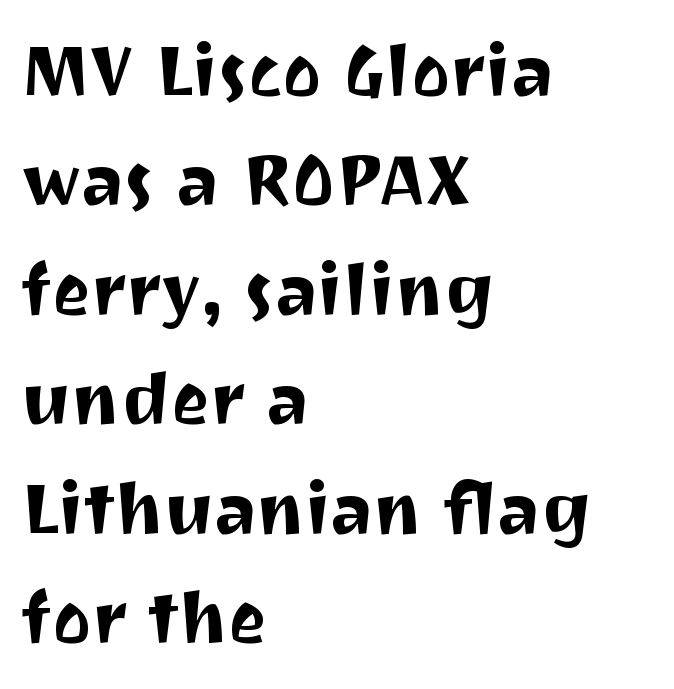
Q: Is the text italic (slanted)? A: No, it is upright.
Q: Is the typeface a serif or a sans-serif typeface? A: Sans-serif.
Q: Is the text underlined? A: No.
Q: How is the paragraph aligned? A: Left-aligned.
Q: Is the spacing between letters normal or unusually wide? A: Normal.
Q: Is the spacing between lines tight, normal or loose? A: Normal.
Q: Width (condensed, normal, or wide)? A: Normal.
Q: Stroke contrast? A: Medium.
Q: x-height? A: Medium.
Q: Monospaced? A: No.
